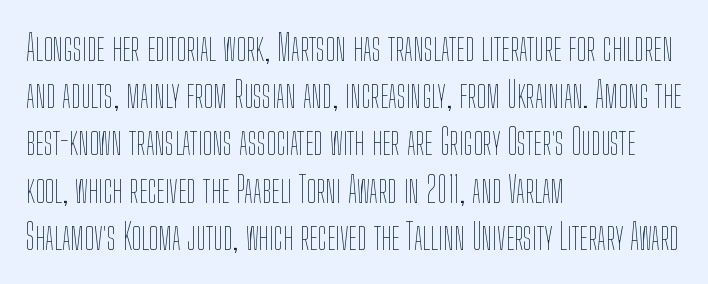
Is there any slant? The stems are plumb. The rendering keeps characters at their native spacing. No word sits above an underline. The lines sit at an ordinary, default distance from one another. Character widths vary here, with narrow letters taking less room than wide ones. Is this a heavy cut? Hardly; it is regular or lighter.
